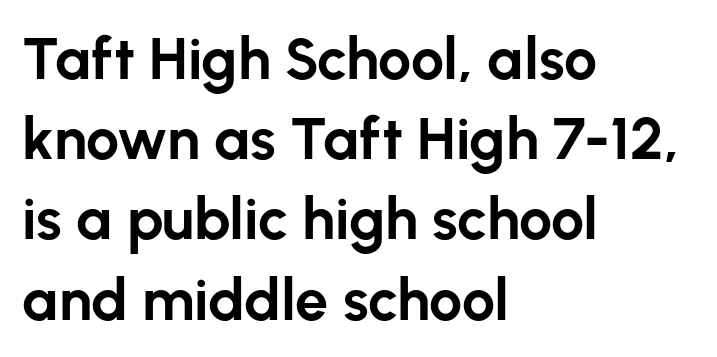
{"serif": "no", "italic": "no", "bold": "yes", "weight": "bold", "width": "normal", "stroke_contrast": "low", "x_height": "medium", "monospaced": "no", "underline": "no", "align": "left", "line_spacing": "normal", "line_spacing_ratio": 1.36, "letter_spacing": "normal", "letter_spacing_em": 0.0, "glyph_px": 59}
